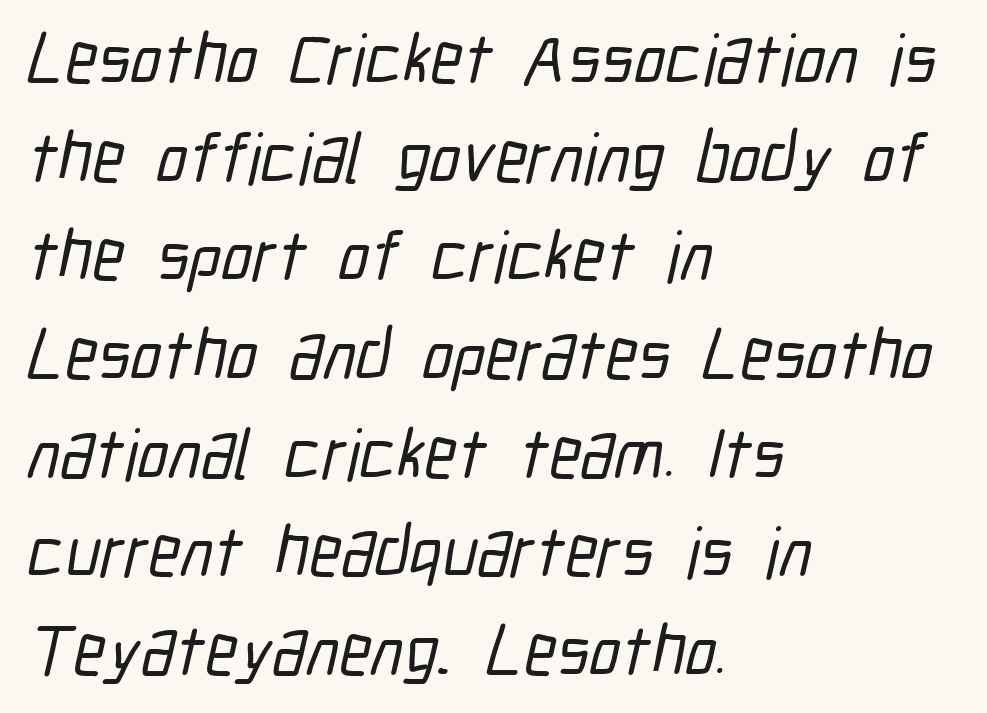
Q: Is the typeface a serif or a sans-serif typeface? A: Sans-serif.
Q: Is the text underlined? A: No.
Q: How is the paragraph aligned? A: Left-aligned.
Q: Is the spacing between letters normal or unusually wide? A: Normal.
Q: Is the spacing between lines tight, normal or loose? A: Normal.
Q: Width (condensed, normal, or wide)? A: Condensed.
Q: Stroke contrast? A: Low.
Q: x-height? A: Medium.
Q: Monospaced? A: No.
